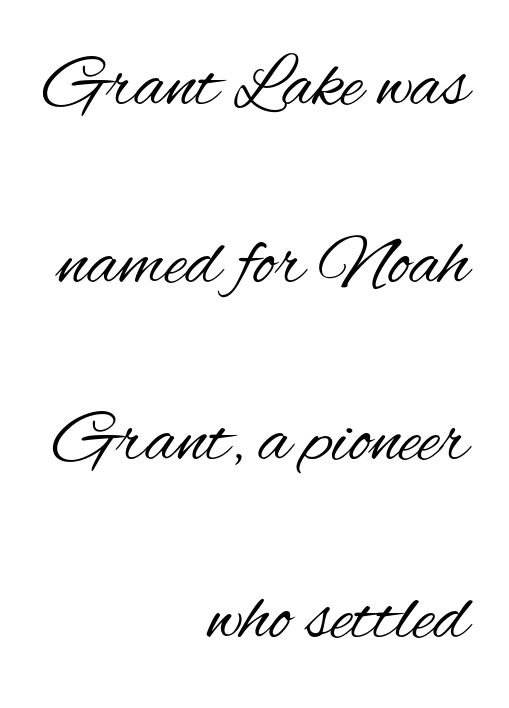
The image shows 75 px regular-weight, condensed sans-serif type; set right-aligned, loose line spacing (2.37x), normal letter spacing, not underlined; medium stroke contrast and a small x-height.
